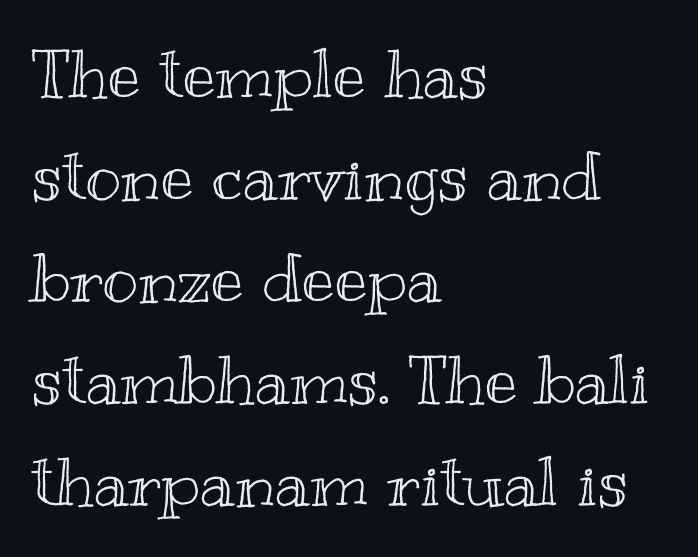
The letters stand upright; this is a roman face. The rows are spaced the way most documents space them. Nobody touched the tracking dial on this one. The face used here is proportionally spaced, like ordinary book or web type.
